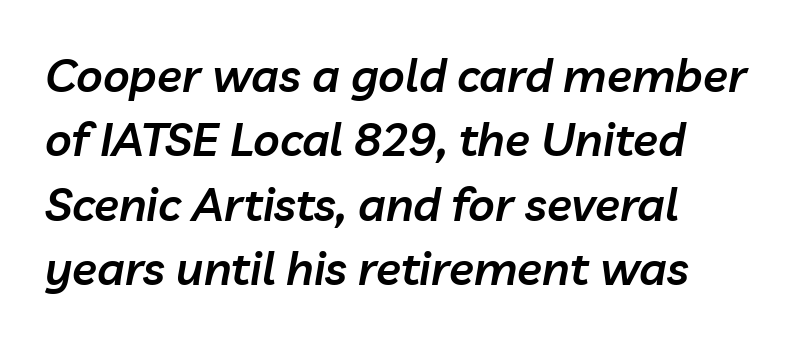
The image shows 46 px semibold type, italic (leaning right); set left-aligned, normal line spacing (1.4x), normal letter spacing, not underlined; low stroke contrast and a medium x-height.
